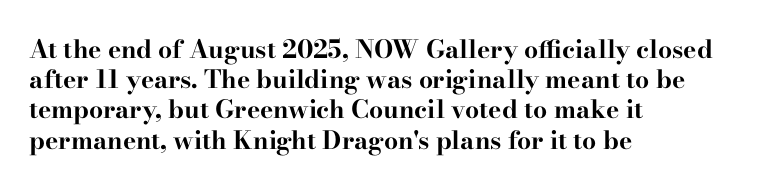
{"italic": "no", "bold": "yes", "underline": "no", "align": "left", "line_spacing_ratio": 1.21, "letter_spacing": "normal", "letter_spacing_em": 0.0, "glyph_px": 25}
